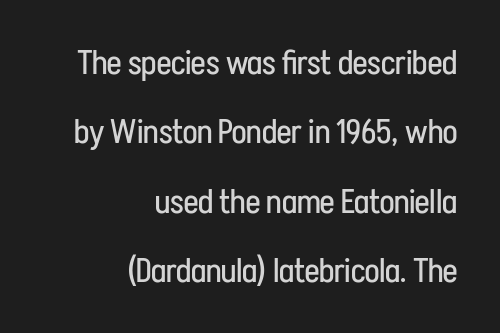
{"serif": "no", "italic": "no", "bold": "no", "weight": "regular", "width": "condensed", "stroke_contrast": "low", "x_height": "medium", "monospaced": "no", "underline": "no", "align": "right", "line_spacing": "loose", "line_spacing_ratio": 2.04, "letter_spacing": "normal", "letter_spacing_em": 0.0, "glyph_px": 34}
